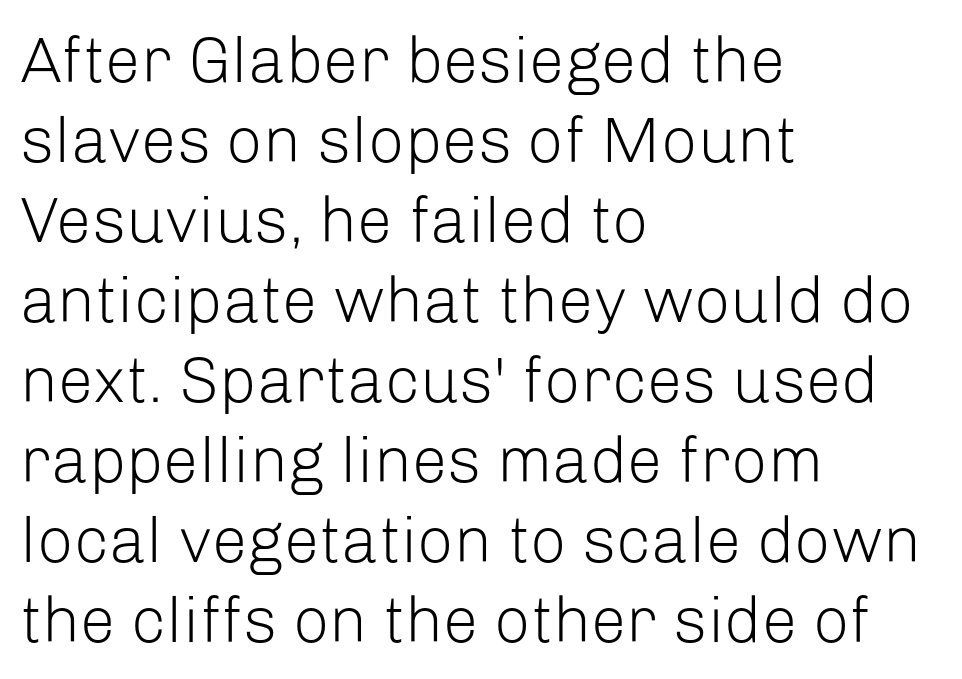
{"serif": "no", "italic": "no", "bold": "no", "weight": "light", "width": "normal", "stroke_contrast": "low", "x_height": "medium", "monospaced": "no", "underline": "no", "align": "left", "line_spacing": "normal", "line_spacing_ratio": 1.25, "letter_spacing": "normal", "letter_spacing_em": 0.0, "glyph_px": 64}
